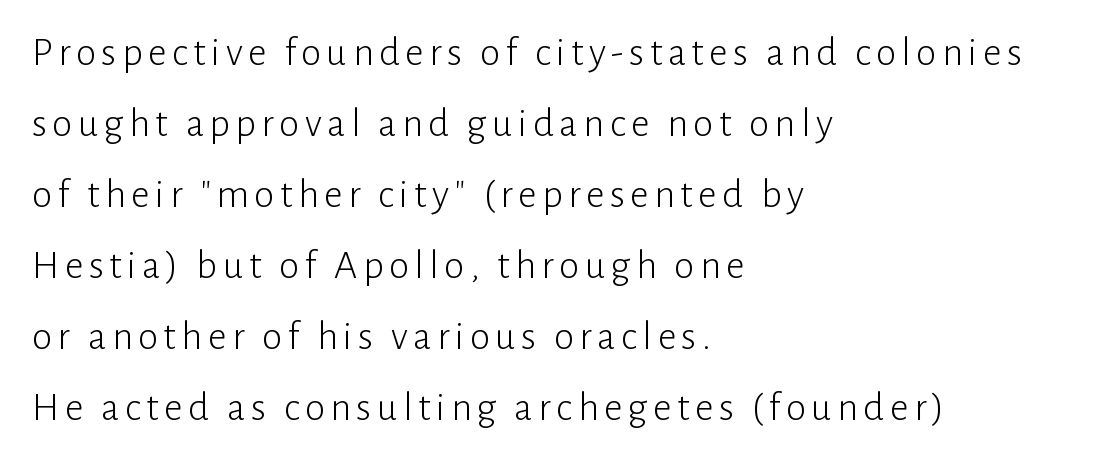
The image shows 41 px light sans-serif type, upright; set left-aligned, line spacing 1.73x, not underlined; low stroke contrast and a medium x-height.
